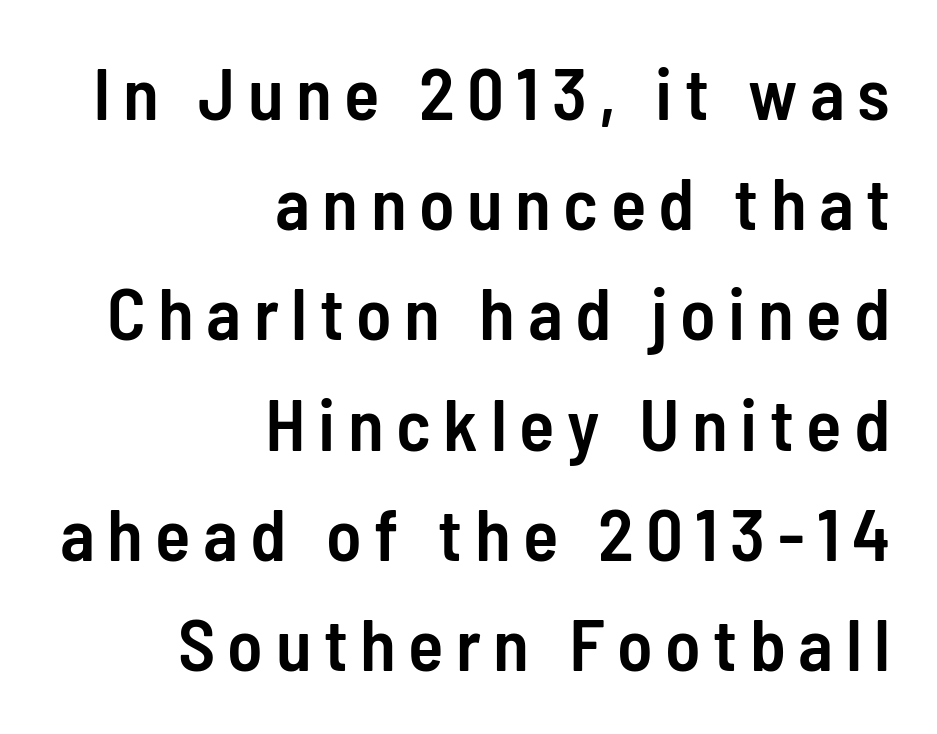
The image shows 73 px semibold, condensed sans-serif type, upright; set right-aligned, normal line spacing (1.51x), not underlined; low stroke contrast and a medium x-height.
